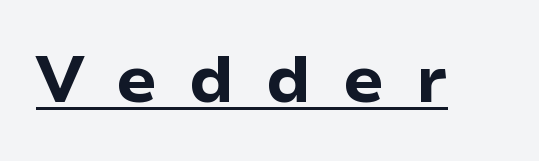
Q: Is the text bold? A: Yes.
Q: Is the text italic (slanted)? A: No, it is upright.
Q: Is the typeface a serif or a sans-serif typeface? A: Sans-serif.
Q: Is the text underlined? A: Yes.
Q: Is the spacing between letters normal or unusually wide? A: Unusually wide.
Q: Width (condensed, normal, or wide)? A: Normal.
Q: Stroke contrast? A: Low.
Q: x-height? A: Medium.
Q: Monospaced? A: No.
